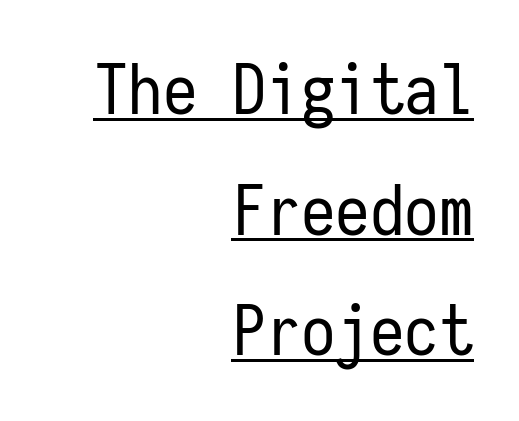
This is the regular roman posture of the typeface. The paragraph shown leans on its right margin. Check where the strokes stop: nothing finishes them off — pure sans. The gaps between neighbouring characters are ordinary and unremarkable.
